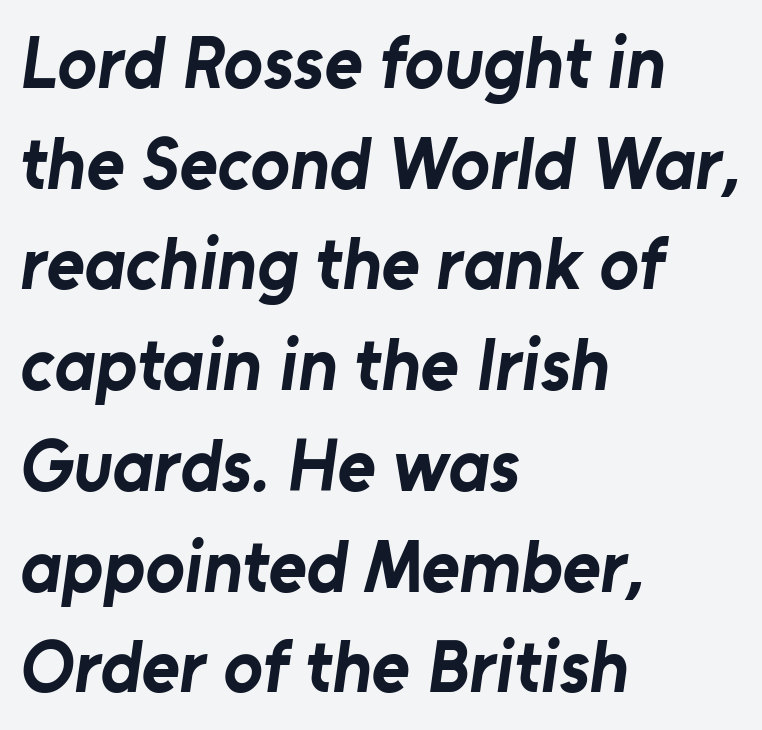
The image shows 73 px bold sans-serif type; set left-aligned, normal line spacing (1.38x), normal letter spacing, not underlined; low stroke contrast and a medium x-height.
